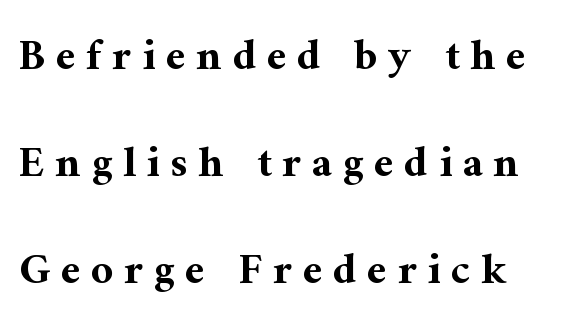
{"serif": "yes", "italic": "no", "bold": "yes", "weight": "bold", "width": "normal", "stroke_contrast": "medium", "x_height": "medium", "monospaced": "no", "underline": "no", "line_spacing": "loose", "line_spacing_ratio": 2.43, "letter_spacing": "wide", "letter_spacing_em": 0.24, "glyph_px": 44}
